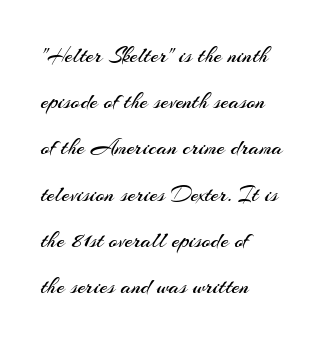
Weight: not bold — regular or lighter. Inter-character spacing is left at the font's built-in metrics. Caption: multi-line text, flush left, ragged right. Each row of text sits above clean, open space. Leading: increased.
